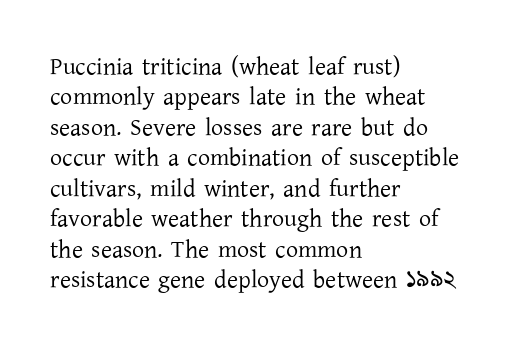
The image shows 24 px text type, upright; set left-aligned, normal line spacing (1.27x), normal letter spacing, not underlined.
